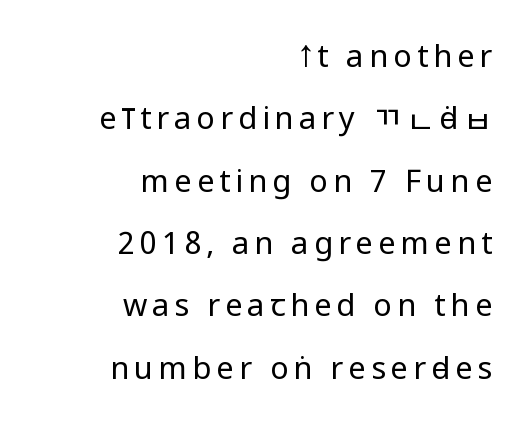
Each row of text sits above clean, open space. Each line ends at the same right margin while the left side varies. Unlike italic type, these characters show no tilt at all. Here the designer chose a conventional face with non-uniform glyph widths.
